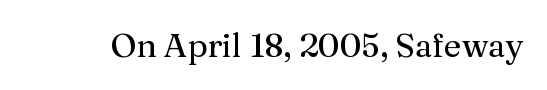
Q: Is the text italic (slanted)? A: No, it is upright.
Q: Is the typeface a serif or a sans-serif typeface? A: Serif.
Q: Is the text underlined? A: No.
Q: Is the spacing between letters normal or unusually wide? A: Normal.
Q: Width (condensed, normal, or wide)? A: Normal.
Q: Stroke contrast? A: Medium.
Q: x-height? A: Medium.
Q: Monospaced? A: No.
